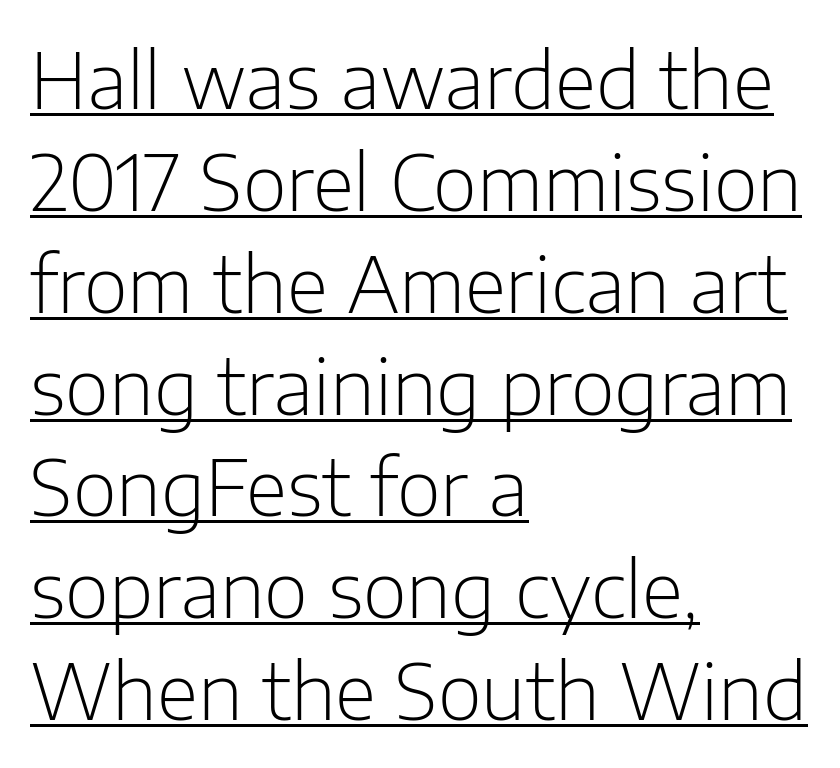
{"serif": "no", "italic": "no", "bold": "no", "weight": "light", "width": "normal", "stroke_contrast": "low", "x_height": "medium", "monospaced": "no", "underline": "yes", "align": "left", "line_spacing": "normal", "line_spacing_ratio": 1.34, "letter_spacing": "normal", "letter_spacing_em": 0.0, "glyph_px": 76}
